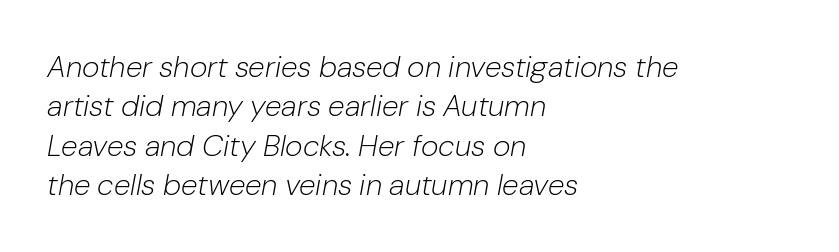
Q: Is the text bold? A: No.
Q: Is the text italic (slanted)? A: Yes, it leans right by about 10 degrees.
Q: Is the text underlined? A: No.
Q: How is the paragraph aligned? A: Left-aligned.
Q: Is the spacing between letters normal or unusually wide? A: Normal.
Q: Is the spacing between lines tight, normal or loose? A: Normal.
Q: Width (condensed, normal, or wide)? A: Normal.
Q: Stroke contrast? A: Low.
Q: x-height? A: Medium.
Q: Monospaced? A: No.
